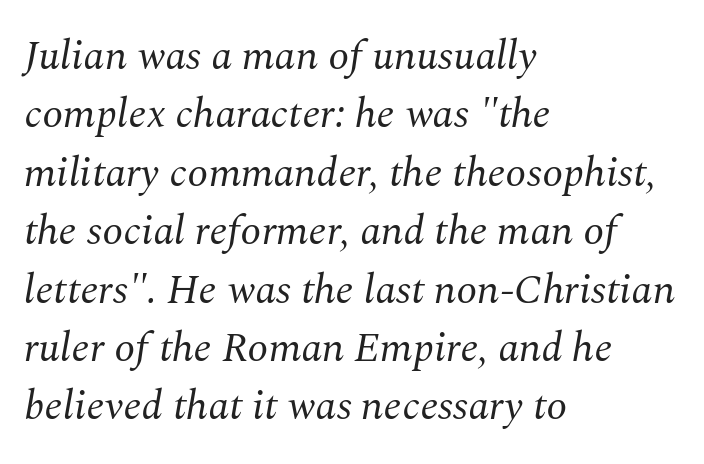
Q: Is the text bold? A: No.
Q: Is the text italic (slanted)? A: Yes, it leans right by about 10 degrees.
Q: Is the typeface a serif or a sans-serif typeface? A: Serif.
Q: Is the text underlined? A: No.
Q: How is the paragraph aligned? A: Left-aligned.
Q: Is the spacing between letters normal or unusually wide? A: Normal.
Q: Is the spacing between lines tight, normal or loose? A: Normal.
Q: Width (condensed, normal, or wide)? A: Normal.
Q: Stroke contrast? A: Medium.
Q: x-height? A: Medium.
Q: Monospaced? A: No.
